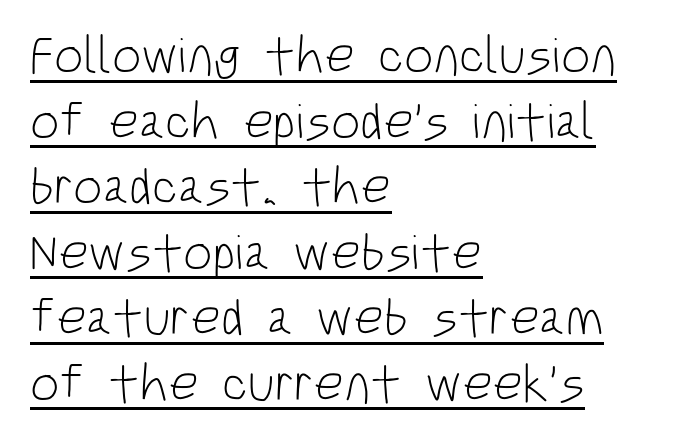
Q: Is the text bold? A: No.
Q: Is the text italic (slanted)? A: No, it is upright.
Q: Is the typeface a serif or a sans-serif typeface? A: Sans-serif.
Q: Is the text underlined? A: Yes.
Q: How is the paragraph aligned? A: Left-aligned.
Q: Is the spacing between letters normal or unusually wide? A: Normal.
Q: Is the spacing between lines tight, normal or loose? A: Normal.
Q: Width (condensed, normal, or wide)? A: Condensed.
Q: Stroke contrast? A: Low.
Q: x-height? A: Large.
Q: Monospaced? A: No.
